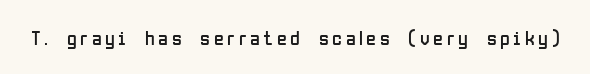
Q: Is the text bold? A: No.
Q: Is the text italic (slanted)? A: No, it is upright.
Q: Is the text underlined? A: No.
